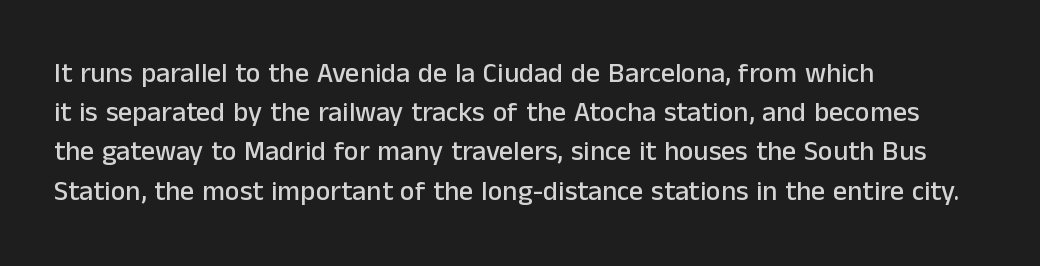
This block has exactly the height ordinary leading produces. Horizontally, the lines are justified to the leading edge only. Each letter keeps its own natural width here, so spacing adapts to shape. Observe the ordinary spacing: letters are neighbours, not strangers. Font category for this specimen: sans-serif.
